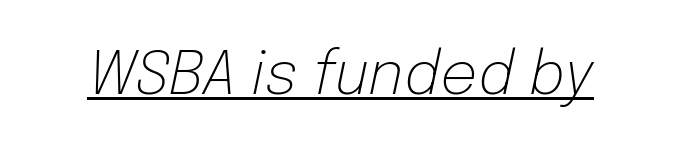
Q: Is the text bold? A: No.
Q: Is the text italic (slanted)? A: Yes, it leans right by about 12 degrees.
Q: Is the text underlined? A: Yes.
Q: Is the spacing between letters normal or unusually wide? A: Normal.
Q: Width (condensed, normal, or wide)? A: Normal.
Q: Stroke contrast? A: Low.
Q: x-height? A: Medium.
Q: Monospaced? A: No.
